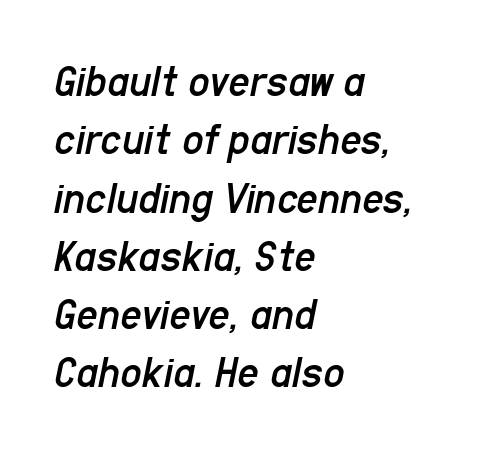
Q: Is the text bold? A: No.
Q: Is the text italic (slanted)? A: Yes, it leans right by about 11 degrees.
Q: Is the text underlined? A: No.
Q: How is the paragraph aligned? A: Left-aligned.
Q: Is the spacing between letters normal or unusually wide? A: Normal.
Q: Width (condensed, normal, or wide)? A: Condensed.
Q: Stroke contrast? A: Low.
Q: x-height? A: Medium.
Q: Monospaced? A: No.
